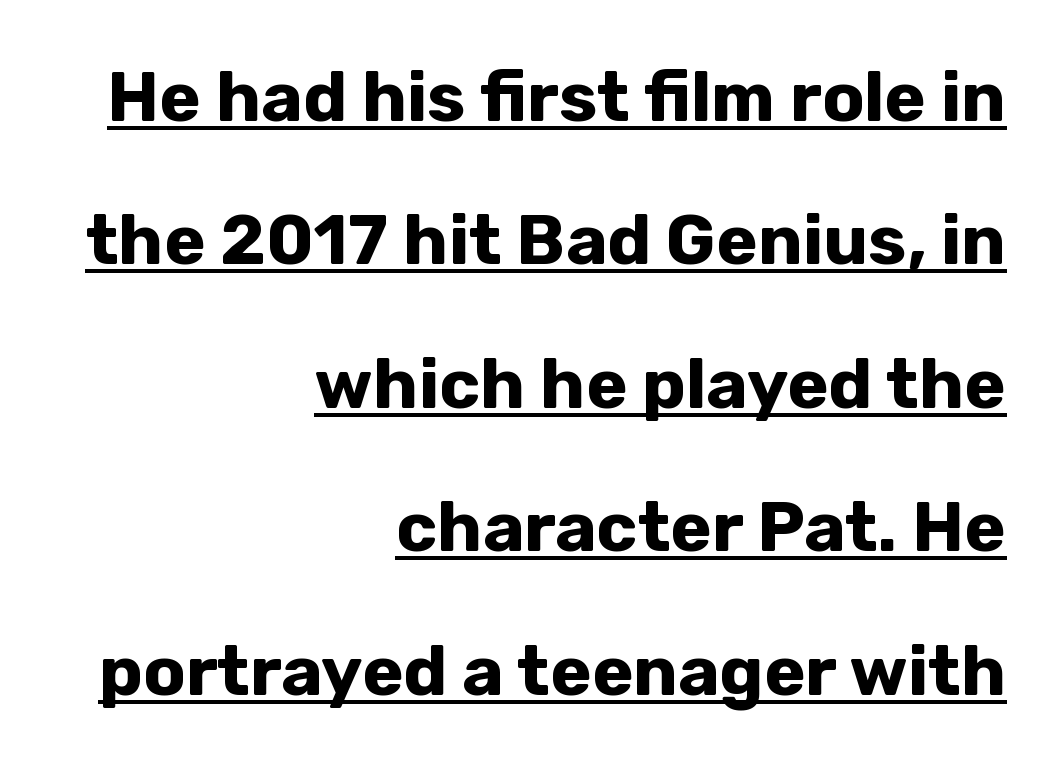
Q: Is the text bold? A: Yes.
Q: Is the text italic (slanted)? A: No, it is upright.
Q: Is the typeface a serif or a sans-serif typeface? A: Sans-serif.
Q: Is the text underlined? A: Yes.
Q: How is the paragraph aligned? A: Right-aligned.
Q: Is the spacing between letters normal or unusually wide? A: Normal.
Q: Is the spacing between lines tight, normal or loose? A: Loose.
Q: Width (condensed, normal, or wide)? A: Normal.
Q: Stroke contrast? A: Low.
Q: x-height? A: Medium.
Q: Monospaced? A: No.
